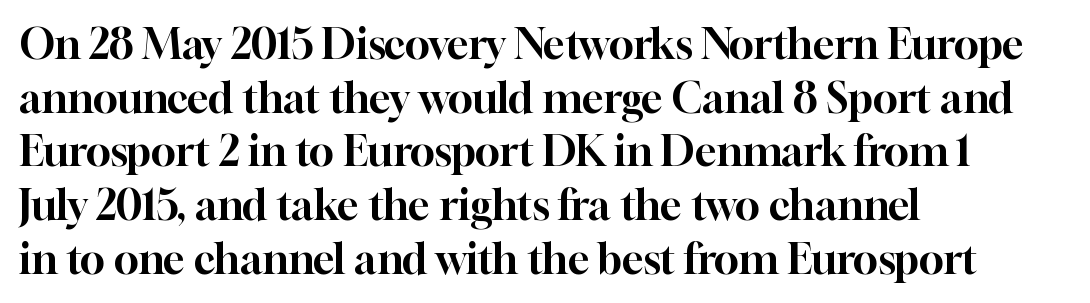
{"serif": "yes", "italic": "no", "width": "normal", "stroke_contrast": "high", "x_height": "medium", "monospaced": "no", "underline": "no", "align": "left", "line_spacing": "normal", "line_spacing_ratio": 1.31, "letter_spacing": "normal", "letter_spacing_em": 0.0, "glyph_px": 41}
